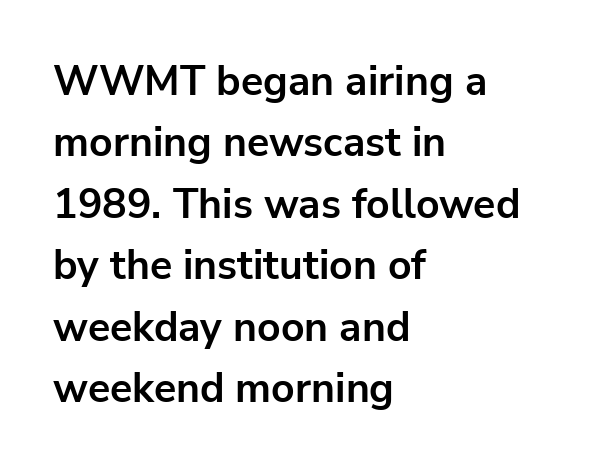
{"serif": "no", "italic": "no", "bold": "yes", "weight": "bold", "width": "normal", "stroke_contrast": "low", "x_height": "medium", "monospaced": "no", "underline": "no", "align": "left", "line_spacing": "normal", "line_spacing_ratio": 1.5, "letter_spacing": "normal", "letter_spacing_em": 0.0, "glyph_px": 41}
